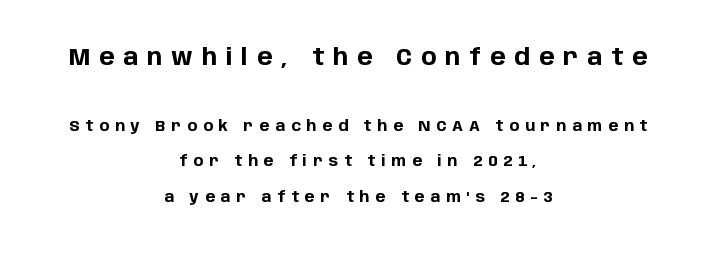
Q: Is the text bold? A: Yes.
Q: Is the text italic (slanted)? A: No, it is upright.
Q: Is the text underlined? A: No.
Q: How is the paragraph aligned? A: Centered.
Q: Is the spacing between letters normal or unusually wide? A: Unusually wide.
Q: Is the spacing between lines tight, normal or loose? A: Loose.
Q: Which block of text is set in a larger size, the first (top) or the second (bottom)? A: The first (top) one.
